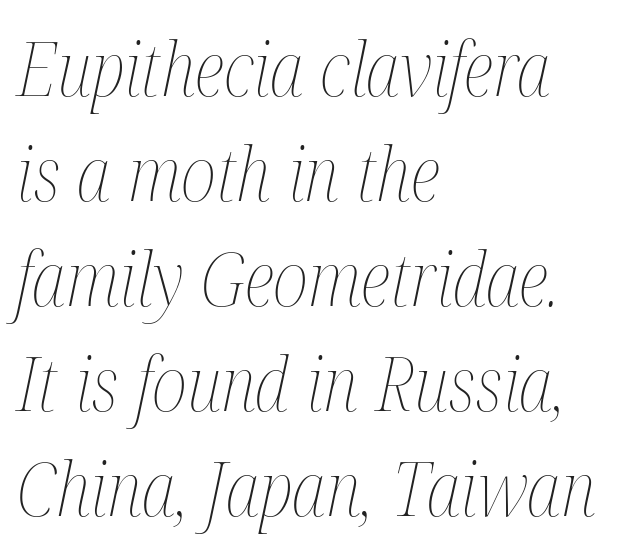
Q: Is the text bold? A: No.
Q: Is the text italic (slanted)? A: Yes, it leans right by about 12 degrees.
Q: Is the text underlined? A: No.
Q: How is the paragraph aligned? A: Left-aligned.
Q: Is the spacing between letters normal or unusually wide? A: Normal.
Q: Is the spacing between lines tight, normal or loose? A: Normal.
Q: Width (condensed, normal, or wide)? A: Condensed.
Q: Stroke contrast? A: Medium.
Q: x-height? A: Medium.
Q: Monospaced? A: No.
